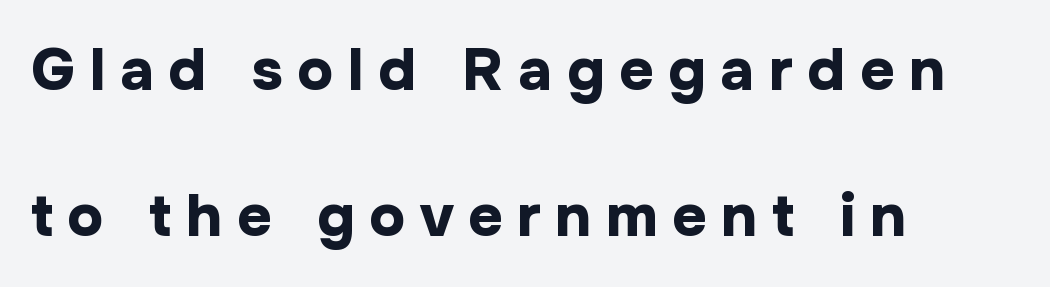
The image shows 60 px bold sans-serif type, upright; set left-aligned, loose line spacing (2.44x), unusually wide letter spacing (+0.24 em), not underlined; low stroke contrast and a medium x-height.
